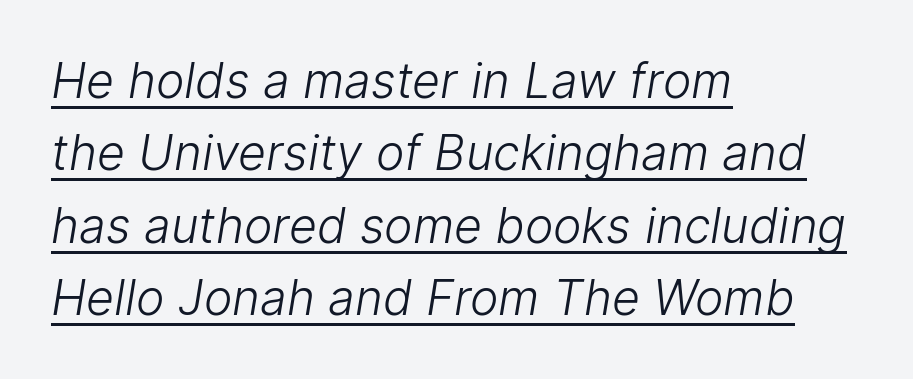
Q: Is the text bold? A: No.
Q: Is the typeface a serif or a sans-serif typeface? A: Sans-serif.
Q: Is the text underlined? A: Yes.
Q: How is the paragraph aligned? A: Left-aligned.
Q: Is the spacing between letters normal or unusually wide? A: Normal.
Q: Is the spacing between lines tight, normal or loose? A: Normal.
Q: Width (condensed, normal, or wide)? A: Normal.
Q: Stroke contrast? A: Low.
Q: x-height? A: Medium.
Q: Monospaced? A: No.
